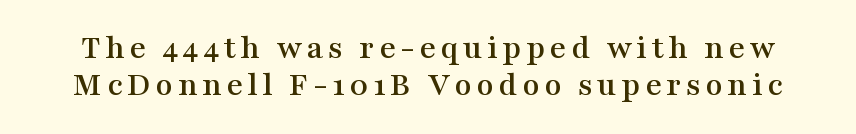
This sample has the flowing, uneven cadence of proportional lettering. Horizontal bands of white between lines are thin slivers. Letters rest on an invisible, unmarked baseline. Every character sits straight up, as roman type does. This sample uses a serif face.
